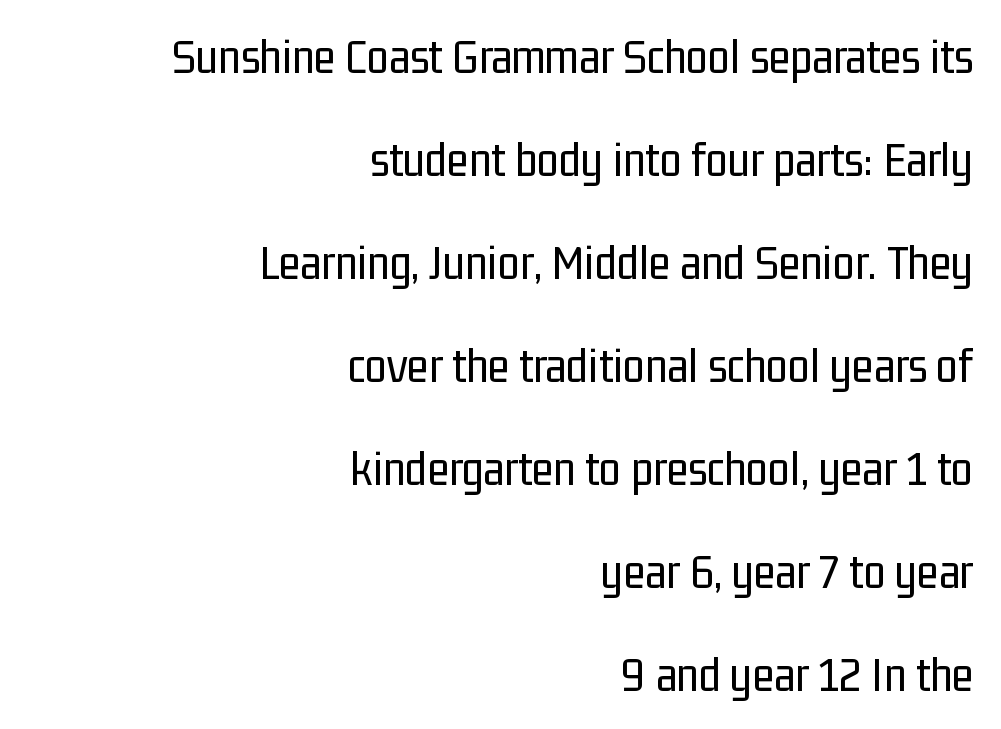
The image shows 50 px regular-weight, condensed sans-serif type, upright; set right-aligned, loose line spacing (2.06x), normal letter spacing, not underlined; low stroke contrast and a medium x-height.
